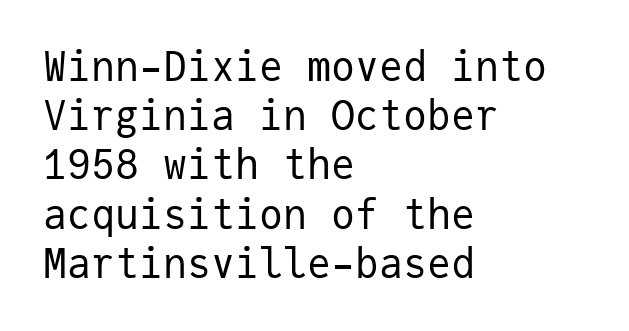
The image shows 40 px regular-weight sans-serif type, upright, monospaced; set left-aligned, line spacing 1.23x, normal letter spacing, not underlined; low stroke contrast and a medium x-height.
